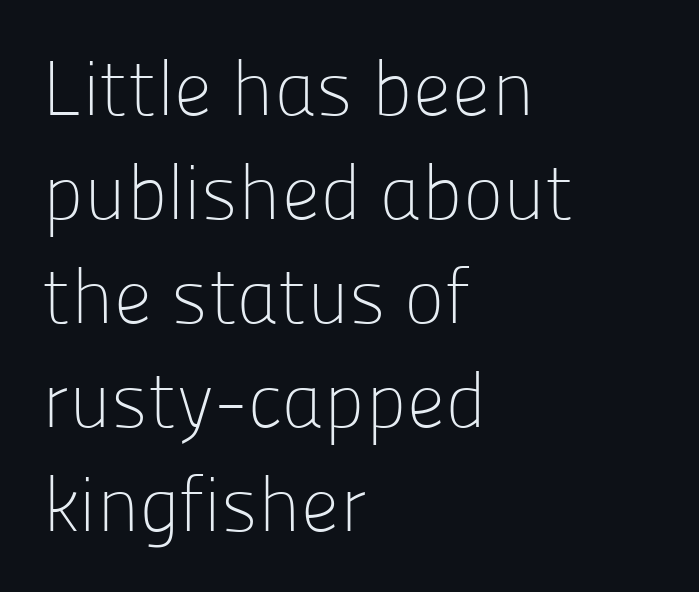
Q: Is the text bold? A: No.
Q: Is the text italic (slanted)? A: No, it is upright.
Q: Is the typeface a serif or a sans-serif typeface? A: Sans-serif.
Q: Is the text underlined? A: No.
Q: How is the paragraph aligned? A: Left-aligned.
Q: Is the spacing between letters normal or unusually wide? A: Normal.
Q: Is the spacing between lines tight, normal or loose? A: Normal.
Q: Width (condensed, normal, or wide)? A: Normal.
Q: Stroke contrast? A: Low.
Q: x-height? A: Medium.
Q: Monospaced? A: No.
